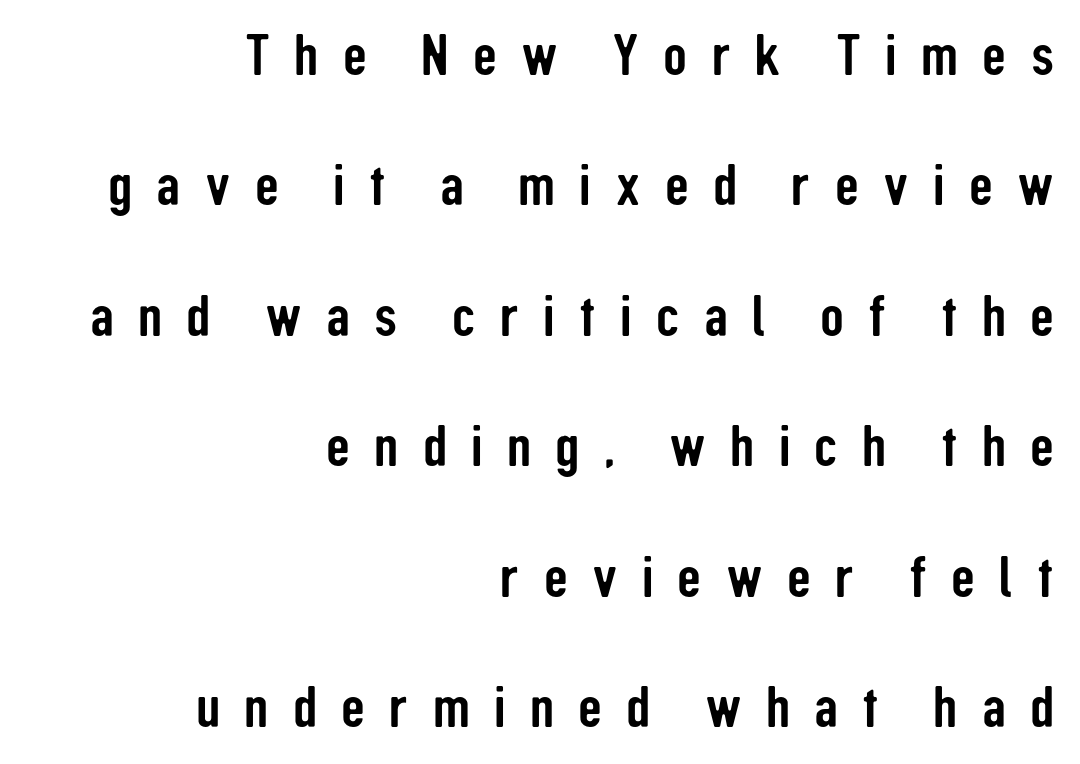
Q: Is the text italic (slanted)? A: No, it is upright.
Q: Is the typeface a serif or a sans-serif typeface? A: Sans-serif.
Q: Is the text underlined? A: No.
Q: How is the paragraph aligned? A: Right-aligned.
Q: Is the spacing between letters normal or unusually wide? A: Unusually wide.
Q: Is the spacing between lines tight, normal or loose? A: Loose.
Q: Width (condensed, normal, or wide)? A: Condensed.
Q: Stroke contrast? A: Low.
Q: x-height? A: Medium.
Q: Monospaced? A: No.
